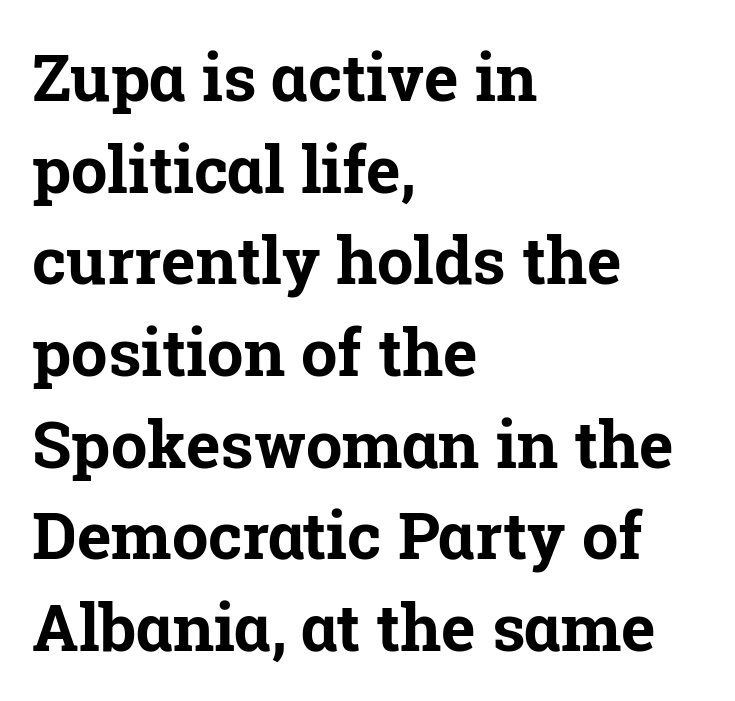
Q: Is the text bold? A: Yes.
Q: Is the text italic (slanted)? A: No, it is upright.
Q: Is the typeface a serif or a sans-serif typeface? A: Serif.
Q: Is the text underlined? A: No.
Q: How is the paragraph aligned? A: Left-aligned.
Q: Is the spacing between letters normal or unusually wide? A: Normal.
Q: Is the spacing between lines tight, normal or loose? A: Normal.
Q: Width (condensed, normal, or wide)? A: Normal.
Q: Stroke contrast? A: Low.
Q: x-height? A: Medium.
Q: Monospaced? A: No.
